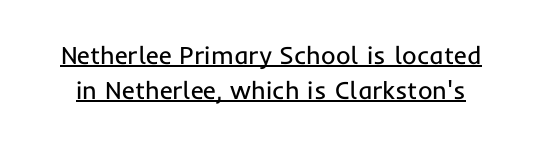
{"italic": "no", "bold": "no", "underline": "yes", "line_spacing": "normal", "line_spacing_ratio": 1.4, "letter_spacing": "normal", "letter_spacing_em": 0.0, "glyph_px": 25}
